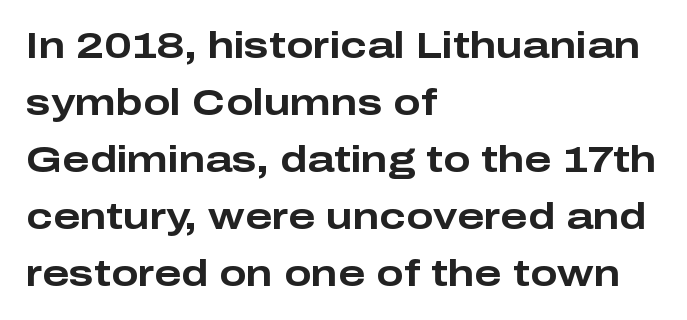
Think of a printed novel: that variable character pitch is what you see here. Letter spacing: default. Every character sits straight up, as roman type does. The passage shown is typeset with a sans-serif family. Casual observation: everything's shoved over to the left. Reading down the column, the eye jumps a familiar distance to each next line.
